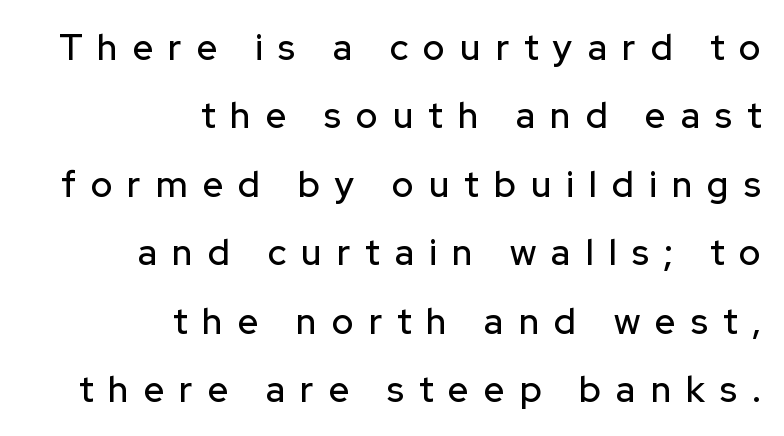
Vertical spacing — loose. Visually the block forms a straight wall on the right and a jagged coastline on the left. The zone under the glyphs is completely vacant. The type family on display is of the sans-serif kind. This sample has the flowing, uneven cadence of proportional lettering.
